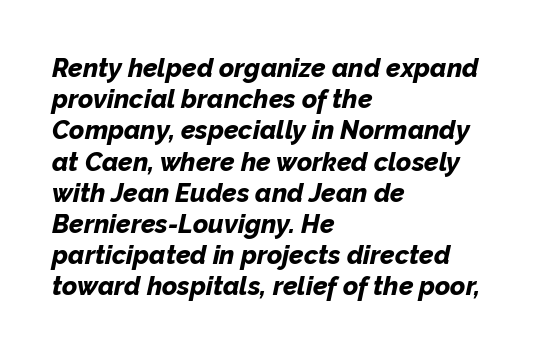
Q: Is the text bold? A: Yes.
Q: Is the text italic (slanted)? A: Yes, it leans right by about 12 degrees.
Q: Is the text underlined? A: No.
Q: How is the paragraph aligned? A: Left-aligned.
Q: Is the spacing between letters normal or unusually wide? A: Normal.
